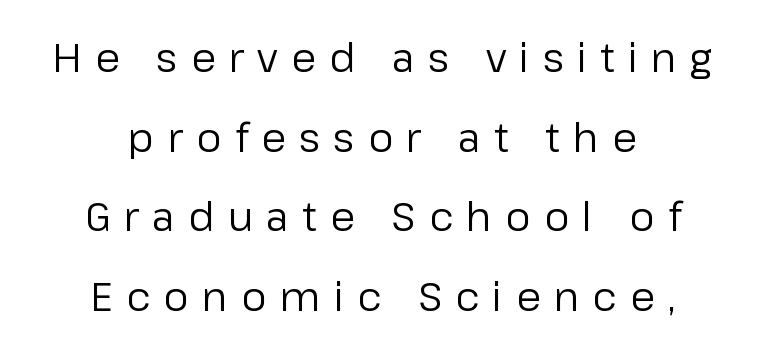
The image shows 40 px regular-weight sans-serif type, upright; set centered, loose line spacing (1.99x), unusually wide letter spacing (+0.33 em), not underlined; low stroke contrast and a medium x-height.
